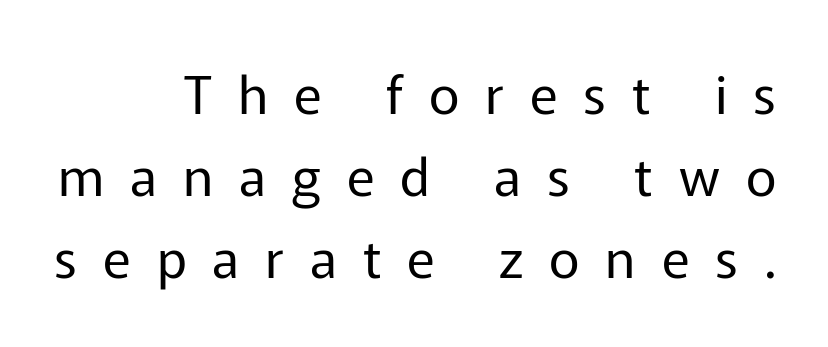
{"serif": "no", "italic": "no", "bold": "no", "weight": "regular", "width": "normal", "stroke_contrast": "low", "x_height": "medium", "monospaced": "no", "underline": "no", "align": "right", "line_spacing": "normal", "line_spacing_ratio": 1.55, "letter_spacing": "wide", "letter_spacing_em": 0.49, "glyph_px": 53}
